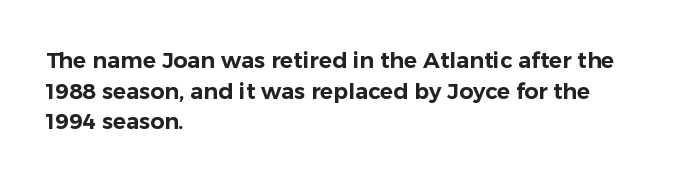
If you drew a line through each stem, it would be perfectly vertical. Honestly, the letter spacing is just normal — you wouldn't notice it. The words here are not underlined. Notice how the passage keeps a crisp vertical edge on the left only. Interline gaps are of average width in this sample.
